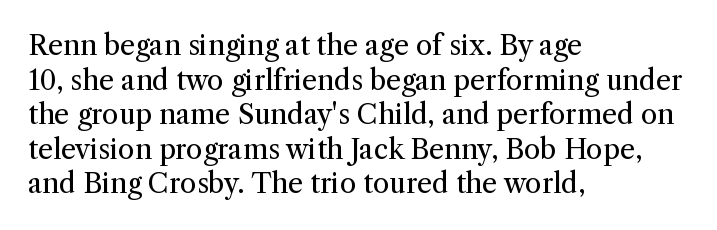
Q: Is the text bold? A: No.
Q: Is the text italic (slanted)? A: No, it is upright.
Q: Is the text underlined? A: No.
Q: How is the paragraph aligned? A: Left-aligned.
Q: Is the spacing between letters normal or unusually wide? A: Normal.
Q: Is the spacing between lines tight, normal or loose? A: Normal.
